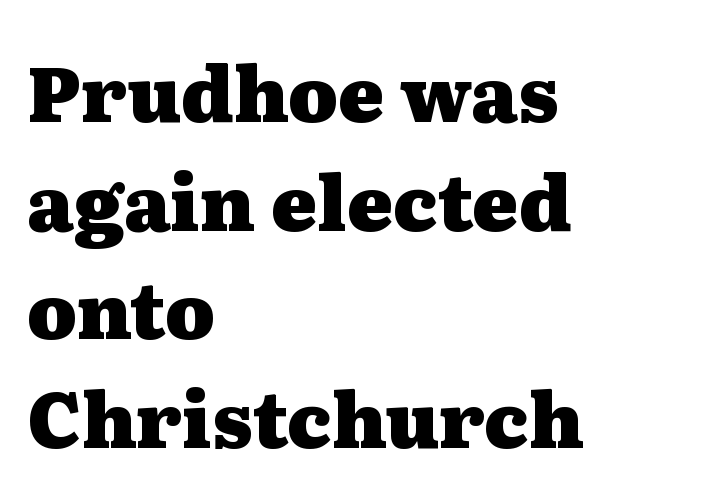
Where is the straight margin? On the left. What stands out about the letter spacing? Nothing — it is the standard amount. The face used here is proportionally spaced, like ordinary book or web type. The face used here has the dense, thick strokes of a bold. Ascenders rise straight up at ninety degrees.
